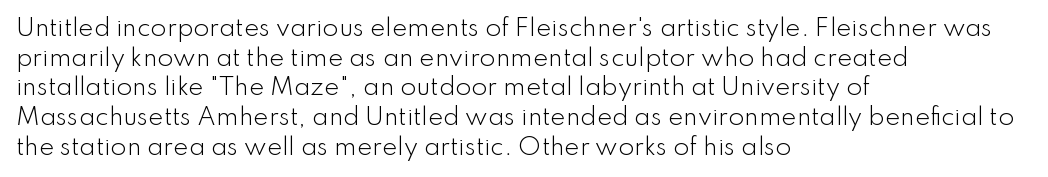
{"italic": "no", "bold": "no", "underline": "no", "align": "left", "line_spacing": "normal", "line_spacing_ratio": 1.29, "letter_spacing": "normal", "letter_spacing_em": 0.0, "glyph_px": 23}
